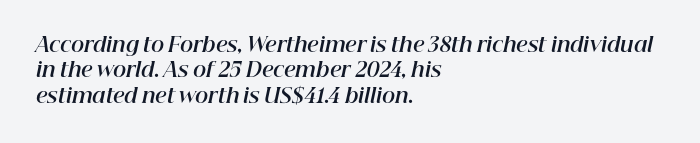
Words appear dense and cohesive because spacing is normal. Caption: bold face, heavy strokes. Quick note: italic. The passage is arranged the way most books set body copy — flush left. Leading matches the norm, producing a regular column.
